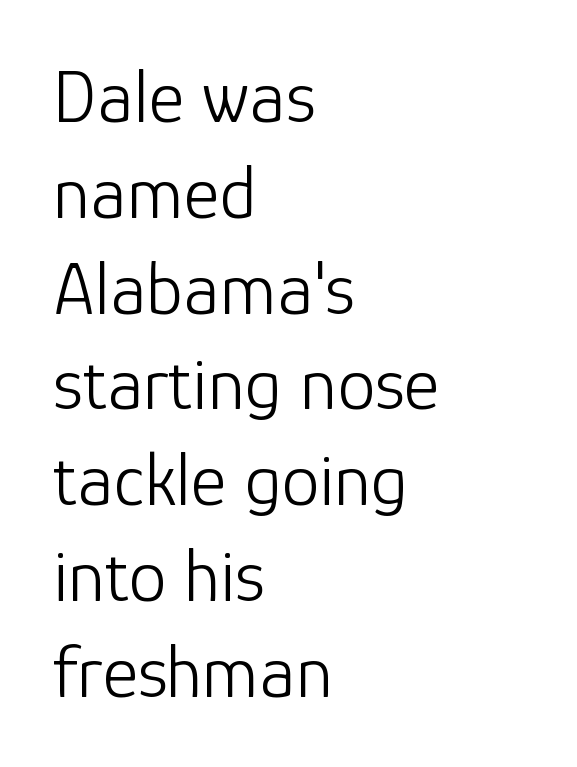
Q: Is the text bold? A: No.
Q: Is the text italic (slanted)? A: No, it is upright.
Q: Is the typeface a serif or a sans-serif typeface? A: Sans-serif.
Q: Is the text underlined? A: No.
Q: How is the paragraph aligned? A: Left-aligned.
Q: Is the spacing between letters normal or unusually wide? A: Normal.
Q: Is the spacing between lines tight, normal or loose? A: Normal.
Q: Width (condensed, normal, or wide)? A: Normal.
Q: Stroke contrast? A: Low.
Q: x-height? A: Medium.
Q: Monospaced? A: No.
